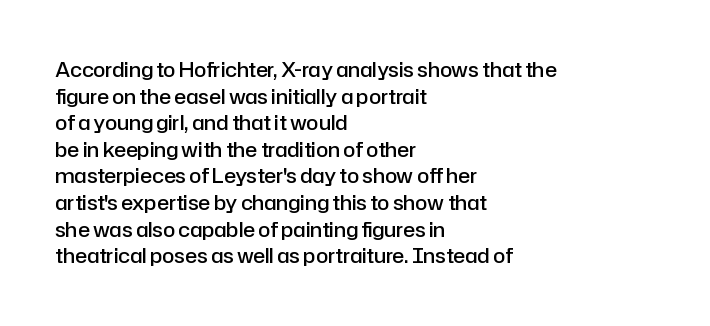
The specimen omits any rule beneath the text block's lines. Ordinary non-slanted type is in use. The tracking reads as untouched default to a designer's eye. Casual observation: everything's shoved over to the left. Honestly, the row spacing looks completely unremarkable.
